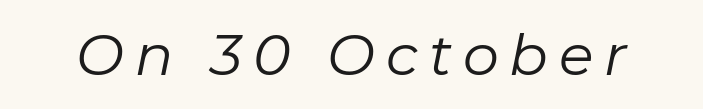
{"italic": "yes", "lean": "right", "slant_degrees": 11, "bold": "no", "weight": "regular", "width": "normal", "stroke_contrast": "low", "x_height": "medium", "monospaced": "no", "underline": "no", "glyph_px": 57}
